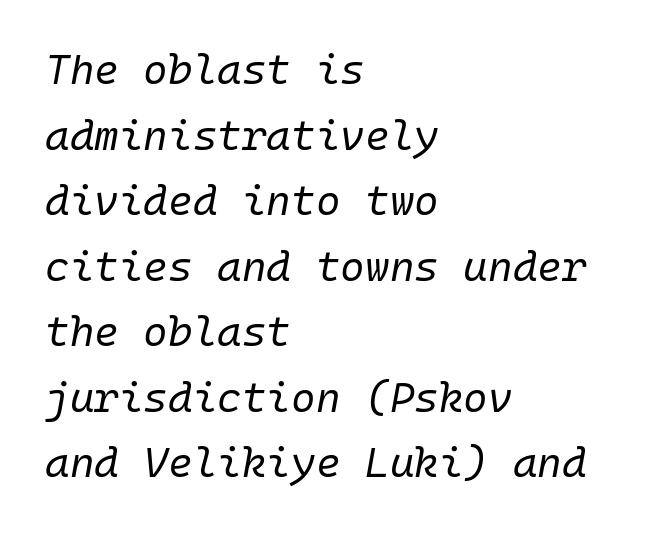
The image shows 42 px regular-weight type, italic (leaning right), monospaced; set left-aligned, normal line spacing (1.56x), normal letter spacing, not underlined; low stroke contrast and a medium x-height.
